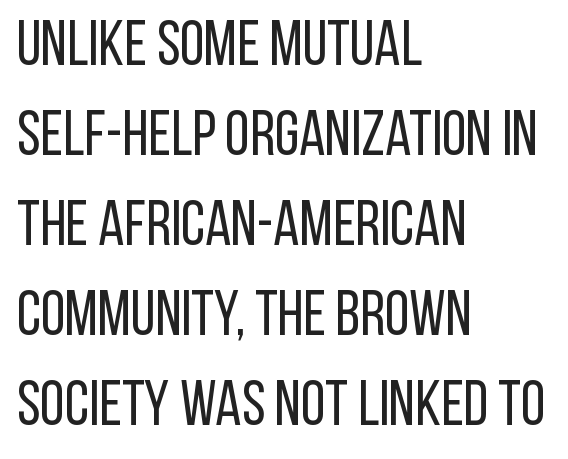
Varying glyph widths throughout — classic text-font behaviour. This rendering leaves character spacing at its baseline value. The ragged edge is on the right, which tells us the setting is flush left. The leading is moderate, giving the passage an even texture.
